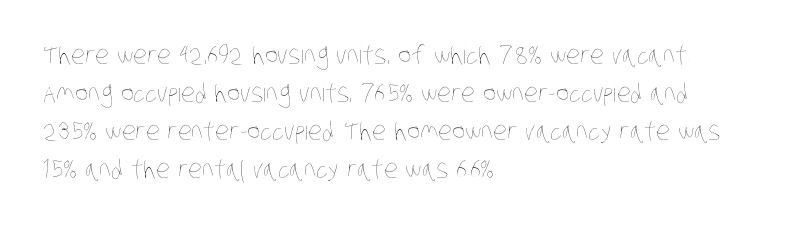
The image shows 25 px text type; set left-aligned, normal line spacing (1.52x), normal letter spacing, not underlined.
